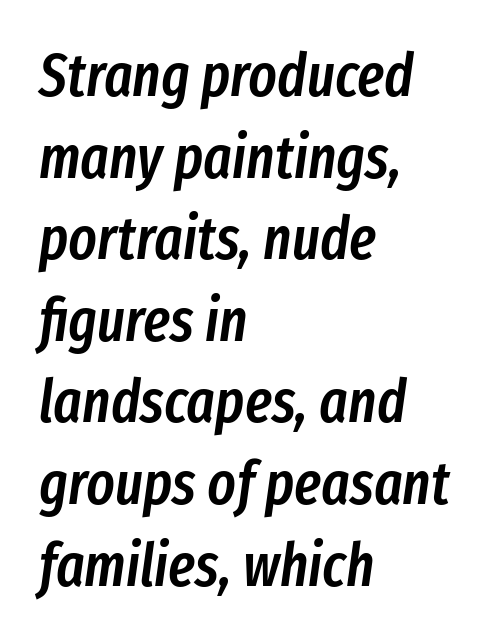
The image shows 60 px semibold, condensed type, italic (leaning right); set left-aligned, normal line spacing (1.36x), normal letter spacing, not underlined; low stroke contrast and a medium x-height.
